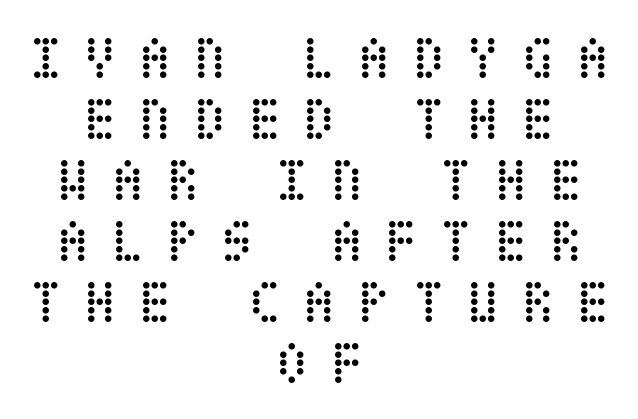
{"italic": "no", "bold": "no", "weight": "regular", "width": "condensed", "stroke_contrast": "low", "x_height": "large", "underline": "no", "align": "center", "line_spacing": "tight", "line_spacing_ratio": 1.0, "letter_spacing": "wide", "letter_spacing_em": 0.35, "glyph_px": 61}
